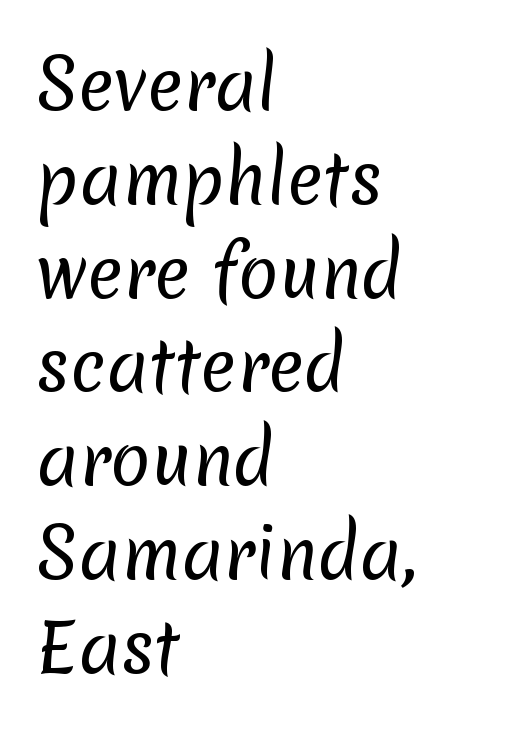
{"serif": "no", "bold": "no", "weight": "regular", "width": "normal", "stroke_contrast": "low", "x_height": "medium", "monospaced": "no", "underline": "no", "align": "left", "line_spacing": "normal", "line_spacing_ratio": 1.4, "letter_spacing": "normal", "letter_spacing_em": 0.0, "glyph_px": 67}
